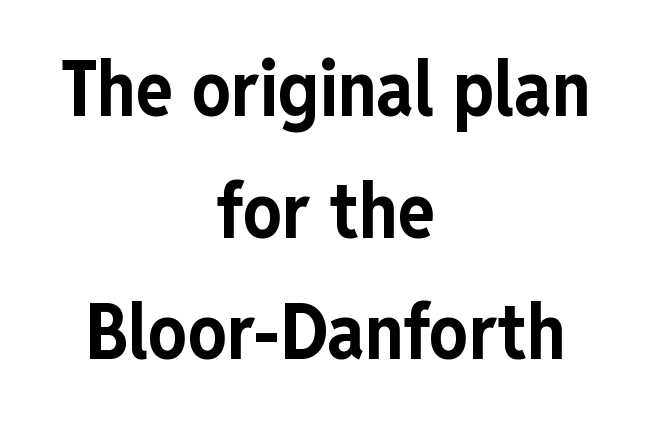
Caption: multi-line text, centered on the measure. Regarding leading, the lines here are spaced in the standard way. Is this a sans? Yes — the strokes have no serifs. The area under the type is left untouched. The face used here is rendered with its standard letterfit. This is the regular roman posture of the typeface.
